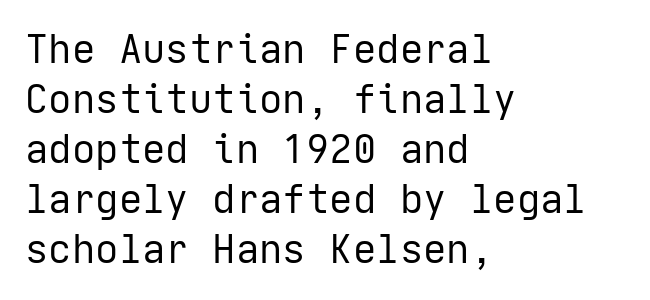
Q: Is the text bold? A: No.
Q: Is the text italic (slanted)? A: No, it is upright.
Q: Is the typeface a serif or a sans-serif typeface? A: Sans-serif.
Q: Is the text underlined? A: No.
Q: How is the paragraph aligned? A: Left-aligned.
Q: Is the spacing between letters normal or unusually wide? A: Normal.
Q: Is the spacing between lines tight, normal or loose? A: Normal.
Q: Width (condensed, normal, or wide)? A: Normal.
Q: Stroke contrast? A: Low.
Q: x-height? A: Medium.
